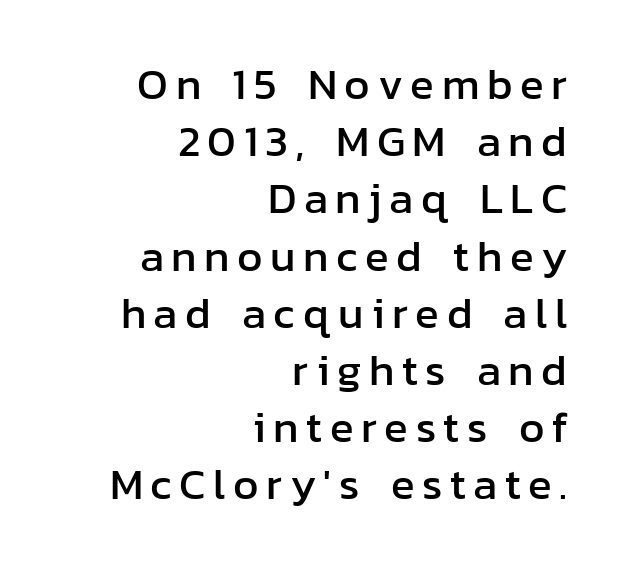
The image shows 44 px sans-serif type, upright; set right-aligned, normal line spacing (1.3x), not underlined; low stroke contrast and a medium x-height.
